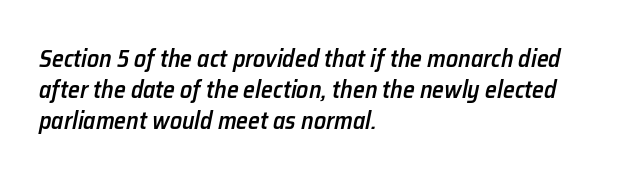
What weight is shown? A semibold, between regular and bold. Inter-character spacing is left at the font's built-in metrics. Quick note: interline space is typical. Observe the lean: these are italic letterforms.
